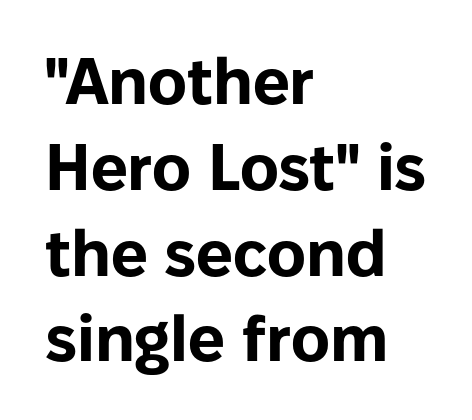
Q: Is the text bold? A: Yes.
Q: Is the text italic (slanted)? A: No, it is upright.
Q: Is the typeface a serif or a sans-serif typeface? A: Sans-serif.
Q: Is the text underlined? A: No.
Q: How is the paragraph aligned? A: Left-aligned.
Q: Is the spacing between letters normal or unusually wide? A: Normal.
Q: Is the spacing between lines tight, normal or loose? A: Normal.
Q: Width (condensed, normal, or wide)? A: Normal.
Q: Stroke contrast? A: Low.
Q: x-height? A: Medium.
Q: Monospaced? A: No.
